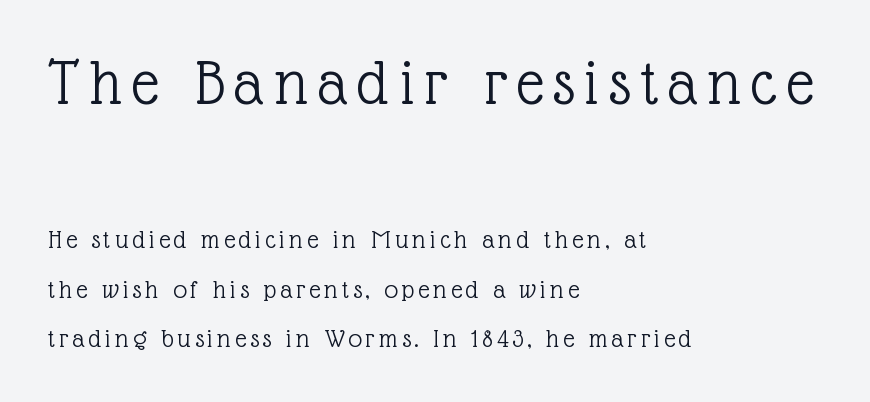
Typographically, this falls in the serif category. The strip under each line holds only bare page. Is the type heavy? It reads as light-to-regular instead. Here the first block reads like a headline and the second like body copy. The letters advance in unequal steps, a hallmark of proportional type.
